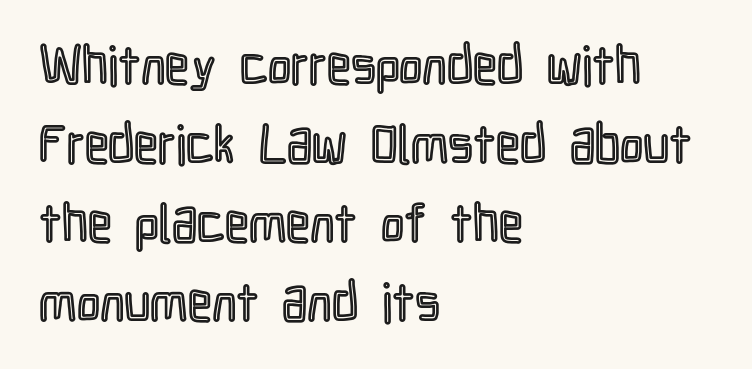
Q: Is the text italic (slanted)? A: No, it is upright.
Q: Is the text underlined? A: No.
Q: How is the paragraph aligned? A: Left-aligned.
Q: Is the spacing between letters normal or unusually wide? A: Normal.
Q: Is the spacing between lines tight, normal or loose? A: Normal.
Q: Width (condensed, normal, or wide)? A: Condensed.
Q: x-height? A: Medium.
Q: Monospaced? A: No.
